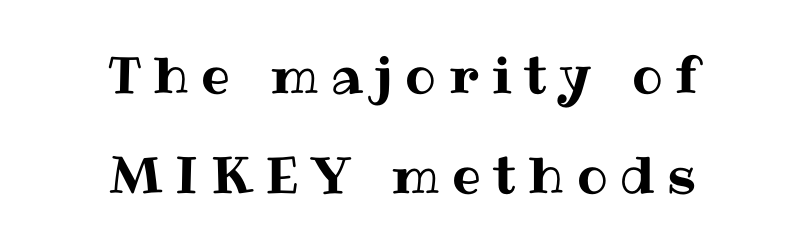
Q: Is the text italic (slanted)? A: No, it is upright.
Q: Is the text underlined? A: No.
Q: How is the paragraph aligned? A: Centered.
Q: Is the spacing between letters normal or unusually wide? A: Unusually wide.
Q: Is the spacing between lines tight, normal or loose? A: Loose.
Q: Width (condensed, normal, or wide)? A: Normal.
Q: Stroke contrast? A: Medium.
Q: x-height? A: Medium.
Q: Monospaced? A: No.
